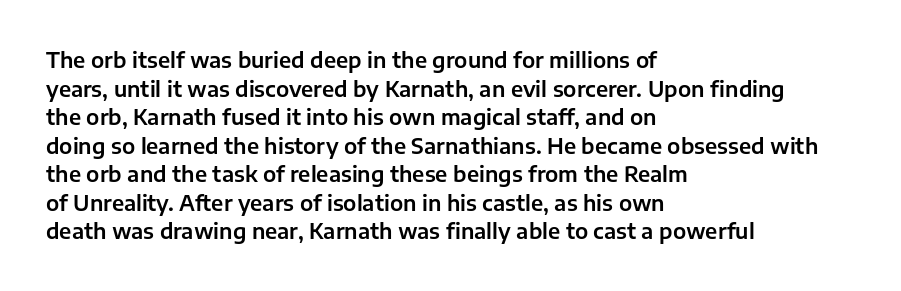
{"italic": "no", "underline": "no", "align": "left", "line_spacing": "normal", "line_spacing_ratio": 1.36, "letter_spacing": "normal", "letter_spacing_em": 0.0, "glyph_px": 21}
